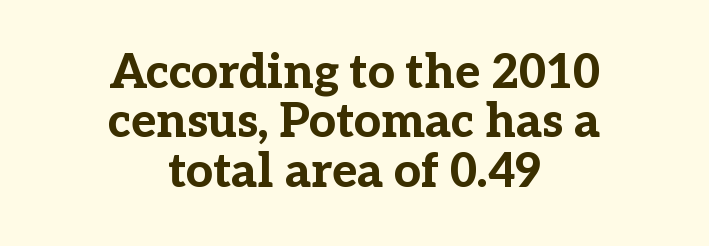
Q: Is the text bold? A: Yes.
Q: Is the text italic (slanted)? A: No, it is upright.
Q: Is the typeface a serif or a sans-serif typeface? A: Serif.
Q: Is the text underlined? A: No.
Q: How is the paragraph aligned? A: Centered.
Q: Is the spacing between letters normal or unusually wide? A: Normal.
Q: Is the spacing between lines tight, normal or loose? A: Tight.
Q: Width (condensed, normal, or wide)? A: Normal.
Q: Stroke contrast? A: Low.
Q: x-height? A: Medium.
Q: Monospaced? A: No.
